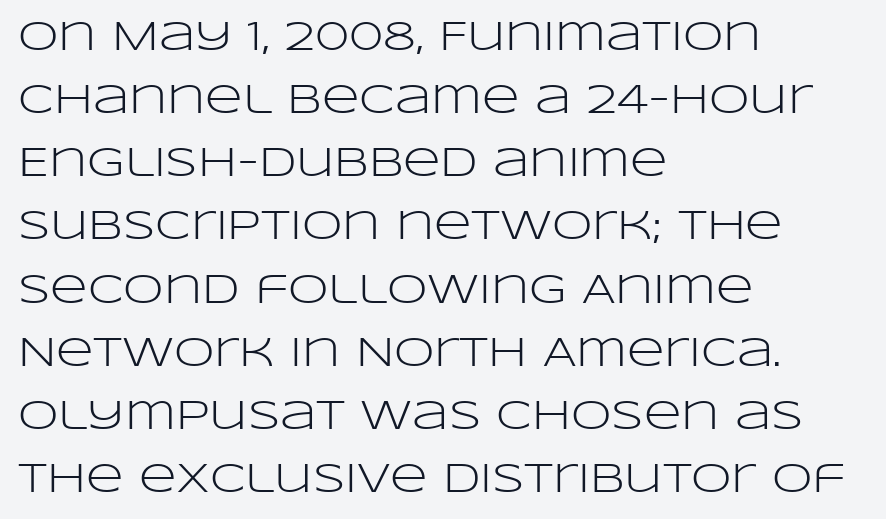
{"serif": "no", "italic": "no", "bold": "no", "weight": "light", "width": "wide", "stroke_contrast": "low", "x_height": "large", "monospaced": "no", "underline": "no", "align": "left", "line_spacing": "normal", "line_spacing_ratio": 1.54, "letter_spacing": "normal", "letter_spacing_em": 0.0, "glyph_px": 41}
